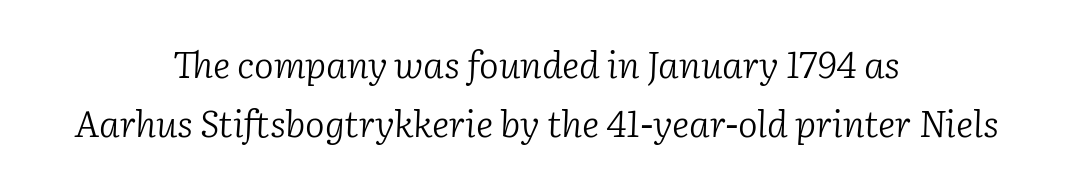
Quick note: interline space is typical. The face looks like a standard text weight, possibly lighter. Nobody drew a line under any word here. The passage shown leans; its letterforms are oblique. Look at the bottom of the vertical strokes: they flare into serifs here. Here the glyphs are tracked normally, forming tight word shapes.
